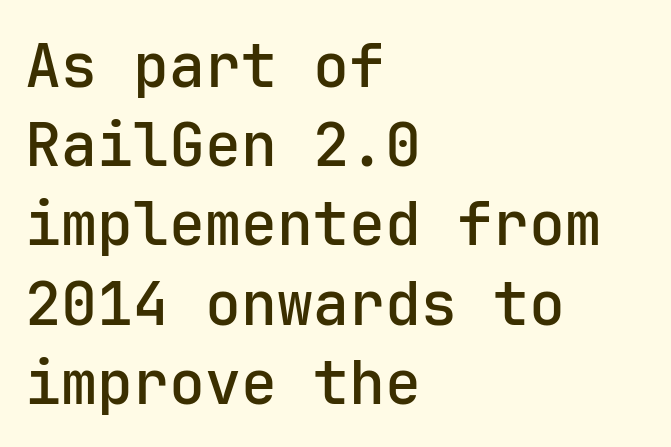
The image shows 60 px semibold sans-serif type, upright; set left-aligned, normal line spacing (1.32x), normal letter spacing, not underlined; low stroke contrast and a medium x-height.
